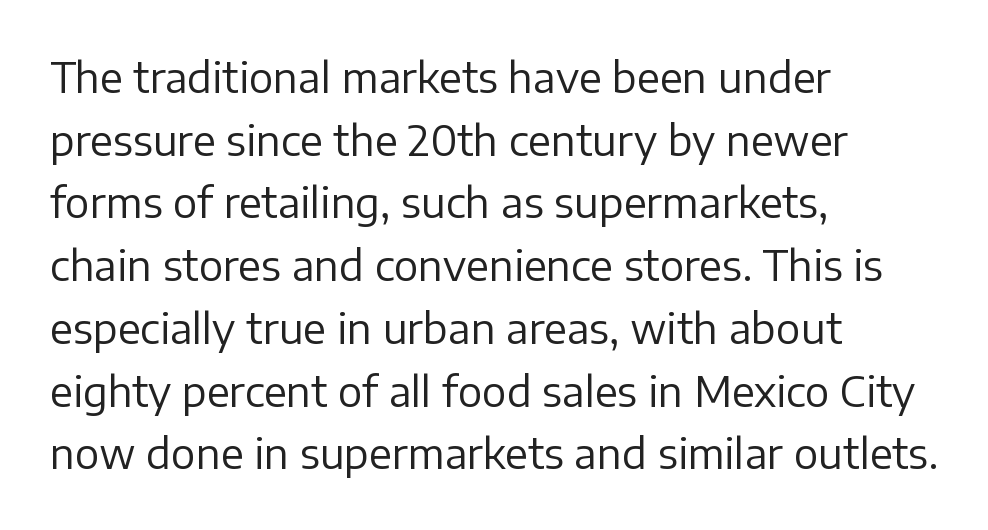
{"serif": "no", "italic": "no", "bold": "no", "weight": "regular", "width": "normal", "stroke_contrast": "low", "x_height": "medium", "monospaced": "no", "underline": "no", "align": "left", "line_spacing": "normal", "line_spacing_ratio": 1.53, "letter_spacing": "normal", "letter_spacing_em": 0.0, "glyph_px": 41}
